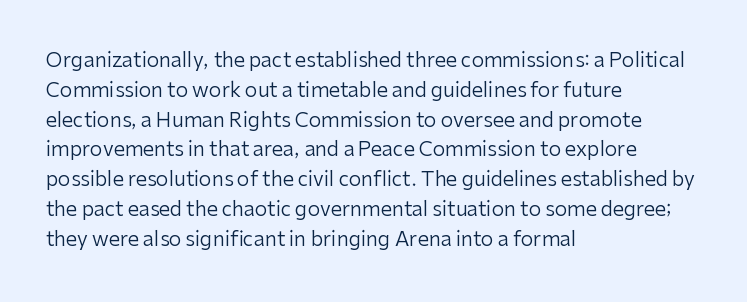
Rule under the text: the space is simply empty. Upright lettering throughout. This rendering leaves character spacing at its baseline value. If you drew a ruler down the left edge, every line would touch it. Is there much room between lines? A standard amount, neither cramped nor airy. This reads as an unemphasized weight, regular at the heaviest.
